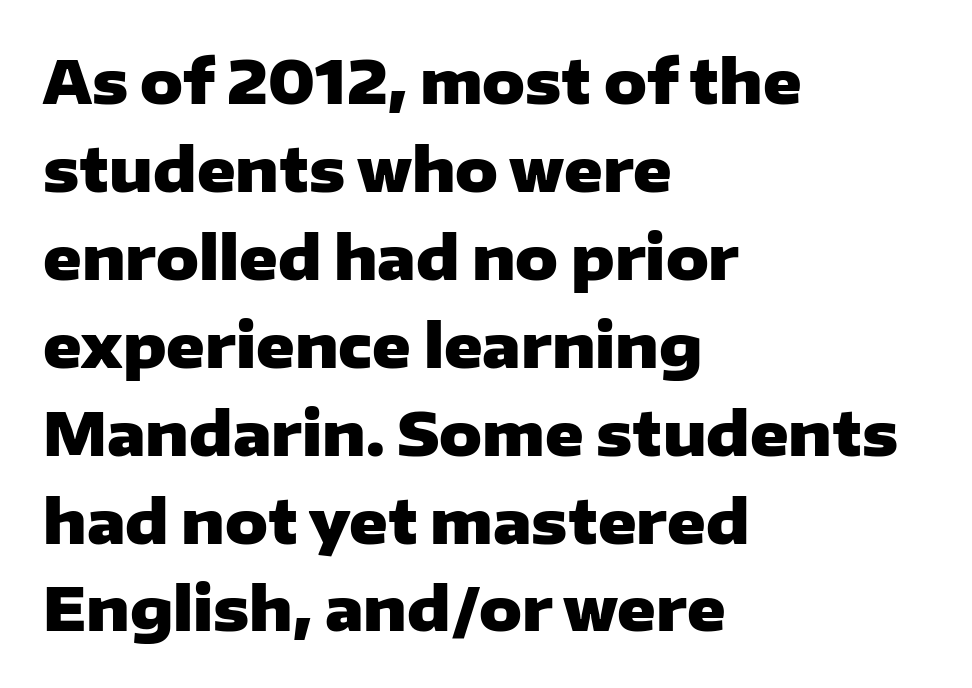
Q: Is the text bold? A: Yes.
Q: Is the text italic (slanted)? A: No, it is upright.
Q: Is the typeface a serif or a sans-serif typeface? A: Sans-serif.
Q: Is the text underlined? A: No.
Q: How is the paragraph aligned? A: Left-aligned.
Q: Is the spacing between letters normal or unusually wide? A: Normal.
Q: Is the spacing between lines tight, normal or loose? A: Normal.
Q: Width (condensed, normal, or wide)? A: Wide.
Q: Stroke contrast? A: Low.
Q: x-height? A: Medium.
Q: Monospaced? A: No.
